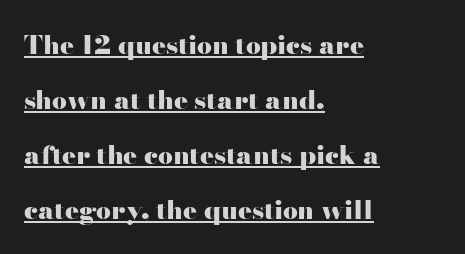
Q: Is the text bold? A: Yes.
Q: Is the text italic (slanted)? A: No, it is upright.
Q: Is the text underlined? A: Yes.
Q: How is the paragraph aligned? A: Left-aligned.
Q: Is the spacing between letters normal or unusually wide? A: Normal.
Q: Is the spacing between lines tight, normal or loose? A: Loose.
